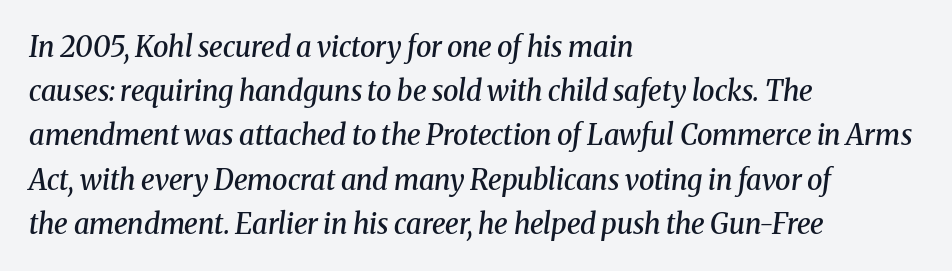
The image shows 28 px semibold serif type, italic (leaning right); set left-aligned, normal line spacing (1.58x), normal letter spacing, not underlined; medium stroke contrast and a medium x-height.
